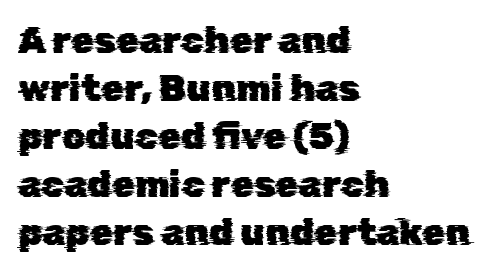
The image shows 37 px sans-serif type; set left-aligned, normal line spacing (1.3x), normal letter spacing, not underlined; low stroke contrast and a medium x-height.
